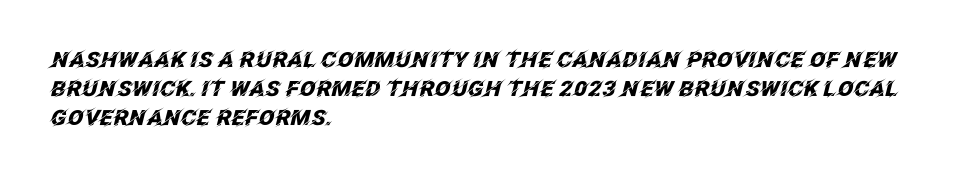
The image shows 21 px bold type, italic (leaning right); set left-aligned, normal line spacing (1.37x), normal letter spacing, not underlined.
